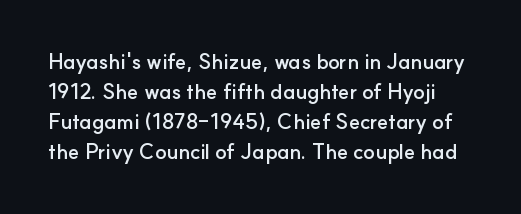
Q: Is the text bold? A: Yes.
Q: Is the text italic (slanted)? A: No, it is upright.
Q: Is the text underlined? A: No.
Q: Is the spacing between letters normal or unusually wide? A: Normal.
Q: Is the spacing between lines tight, normal or loose? A: Normal.
